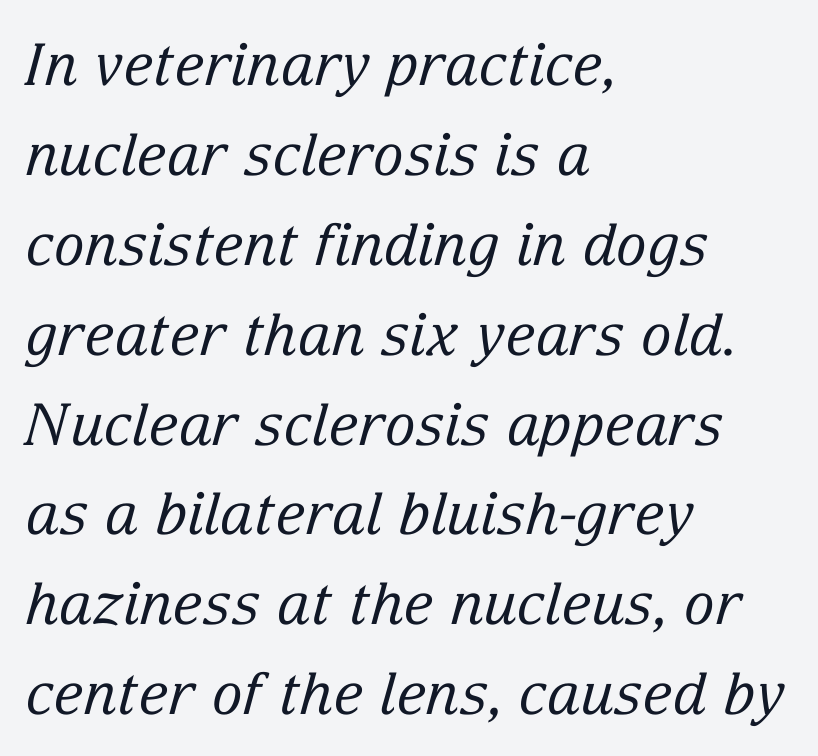
Descenders are the only things crossing below the line. I'd call this a serif setting — the letters wear small feet. A typesetter would call this proportional, since set widths differ per character. Observe the ordinary spacing: letters are neighbours, not strangers. The rag falls on the right side of this text block.
